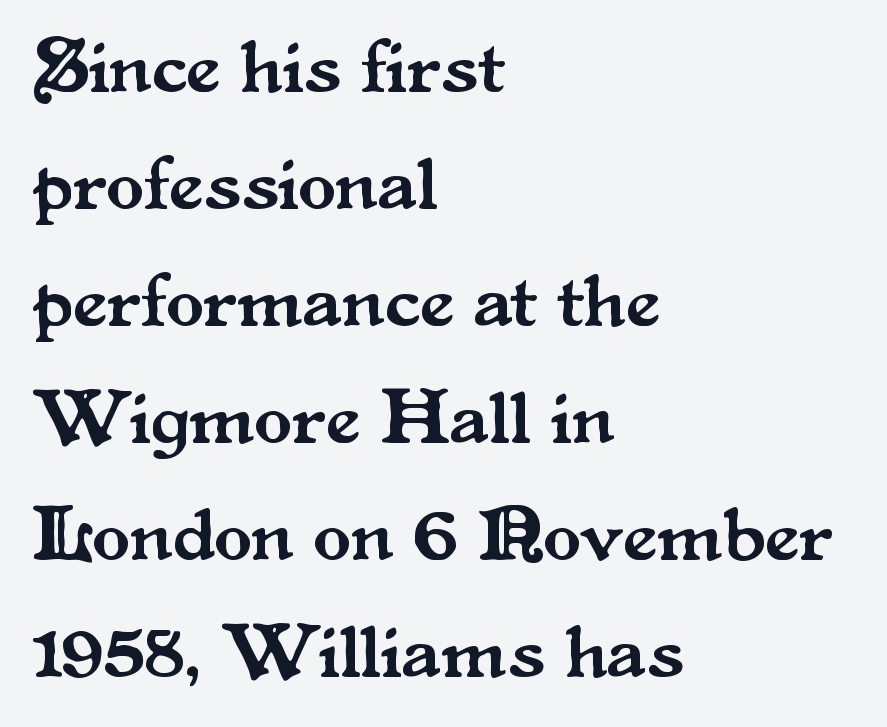
Q: Is the text italic (slanted)? A: No, it is upright.
Q: Is the typeface a serif or a sans-serif typeface? A: Serif.
Q: Is the text underlined? A: No.
Q: How is the paragraph aligned? A: Left-aligned.
Q: Is the spacing between letters normal or unusually wide? A: Normal.
Q: Is the spacing between lines tight, normal or loose? A: Normal.
Q: Width (condensed, normal, or wide)? A: Normal.
Q: Stroke contrast? A: Medium.
Q: x-height? A: Small.
Q: Monospaced? A: No.
